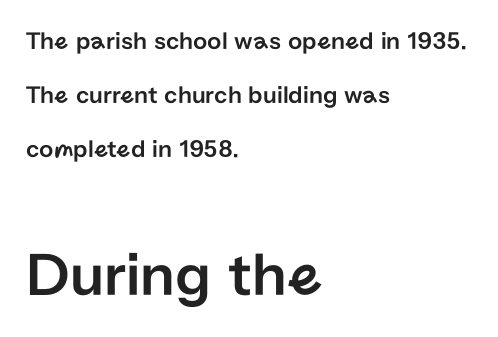
The strip under each line holds only bare page. Line spacing here is loose. Type style note: lacks serifs. The axis of the letterforms is exactly vertical. Is this a fixed-width face? No — the glyphs have proportional, varying widths. In CSS terms this would be text-align: left.
